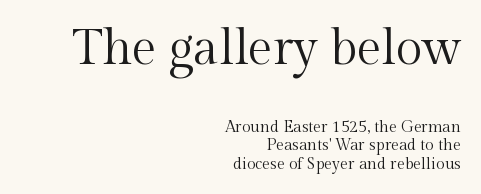
{"serif": "yes", "italic": "no", "bold": "no", "weight": "regular", "width": "normal", "x_height": "medium", "monospaced": "no", "underline": "no", "align": "right", "line_spacing_ratio": 1.17, "letter_spacing": "normal", "letter_spacing_em": 0.0, "larger_block": "first", "size_ratio": 3.06, "glyph_px": 49}
